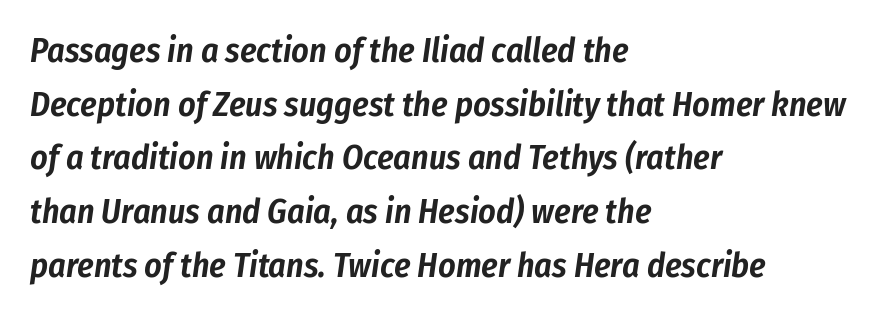
The string is rendered with underlining switched off. Letter spacing: default. Quick note: interline space is typical. An italicized treatment has been applied to the whole sample.
